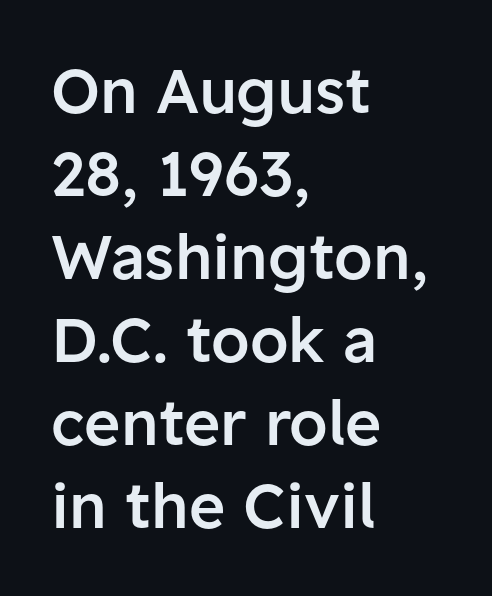
Is this a fixed-width face? No — the glyphs have proportional, varying widths. The string is rendered with underlining switched off. A bit beefed up — I'd call it semibold rather than bold. You can tell it's not italic because the verticals are truly vertical. One glance says typical: line gaps are just what's usual.
